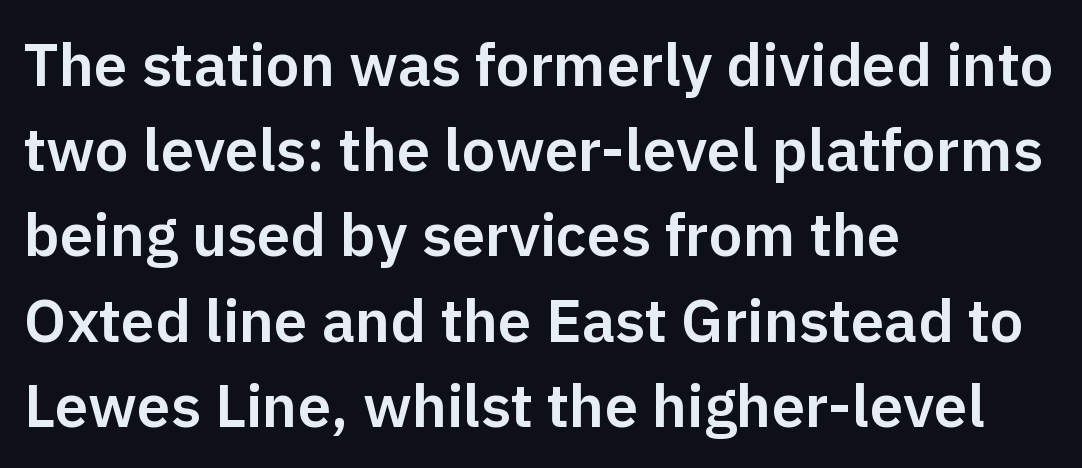
{"serif": "no", "italic": "no", "width": "normal", "stroke_contrast": "low", "x_height": "medium", "monospaced": "no", "underline": "no", "align": "left", "line_spacing": "normal", "line_spacing_ratio": 1.42, "letter_spacing": "normal", "letter_spacing_em": 0.0, "glyph_px": 60}
